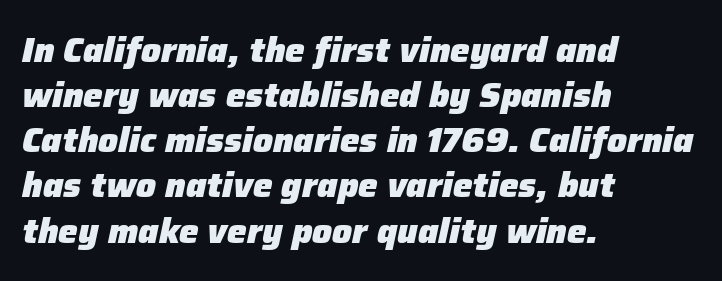
Q: Is the text bold? A: Yes.
Q: Is the text italic (slanted)? A: Yes, it leans right by about 12 degrees.
Q: Is the text underlined? A: No.
Q: How is the paragraph aligned? A: Left-aligned.
Q: Is the spacing between letters normal or unusually wide? A: Normal.
Q: Is the spacing between lines tight, normal or loose? A: Normal.
Q: Width (condensed, normal, or wide)? A: Normal.
Q: Stroke contrast? A: Low.
Q: x-height? A: Medium.
Q: Monospaced? A: No.
